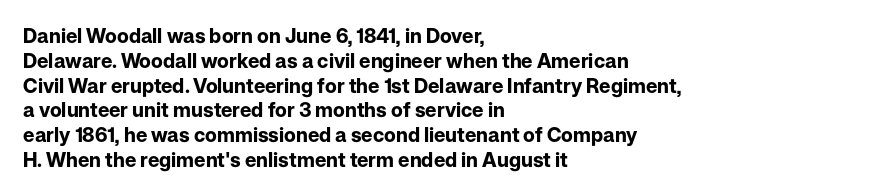
Line starts are locked; line ends wander. Tracking value appears to be zero — textbook default spacing. Style check: upright. Rule under the text: the space is simply empty. Heavy-handed strokes throughout: this text is bold.
